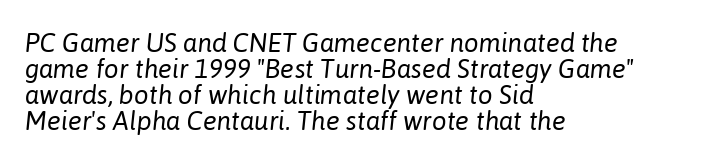
A typesetter would call this zero additional tracking. The block of text is dense from top to bottom, with scant space between rows. Slant detected: the letters are inclined. Plain, unruled lines of type.
